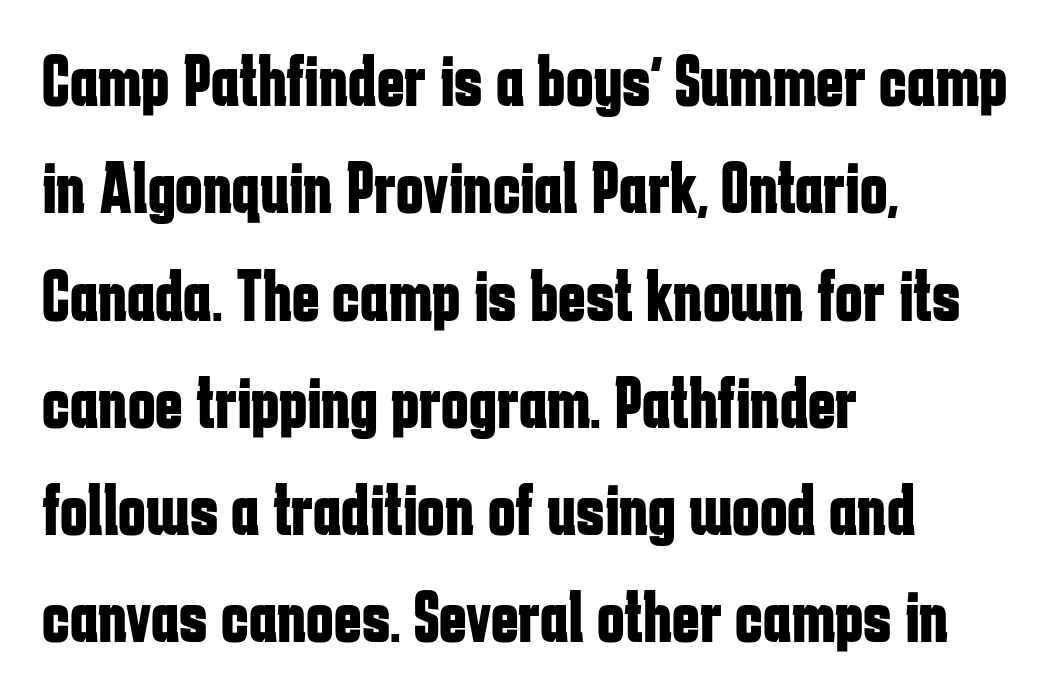
Q: Is the text bold? A: Yes.
Q: Is the text italic (slanted)? A: No, it is upright.
Q: Is the typeface a serif or a sans-serif typeface? A: Sans-serif.
Q: Is the text underlined? A: No.
Q: How is the paragraph aligned? A: Left-aligned.
Q: Is the spacing between letters normal or unusually wide? A: Normal.
Q: Is the spacing between lines tight, normal or loose? A: Normal.
Q: Width (condensed, normal, or wide)? A: Condensed.
Q: Stroke contrast? A: Low.
Q: x-height? A: Medium.
Q: Monospaced? A: No.
